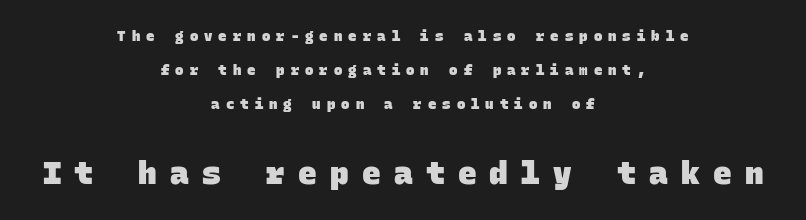
{"serif": "no", "bold": "yes", "weight": "heavy", "width": "normal", "stroke_contrast": "low", "x_height": "large", "monospaced": "yes", "underline": "no", "align": "center", "line_spacing": "loose", "line_spacing_ratio": 2.44, "letter_spacing": "wide", "letter_spacing_em": 0.43, "larger_block": "second", "size_ratio": 2.21, "glyph_px": 31}
